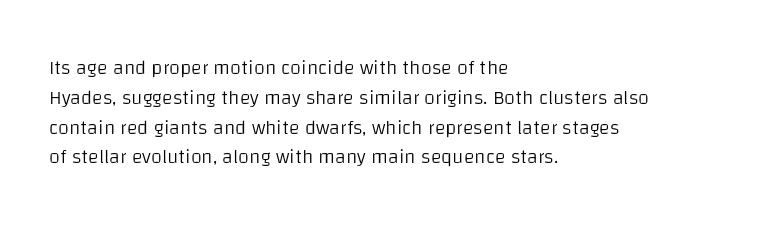
The image shows 20 px text type, upright; set left-aligned, normal line spacing (1.49x), normal letter spacing, not underlined.
